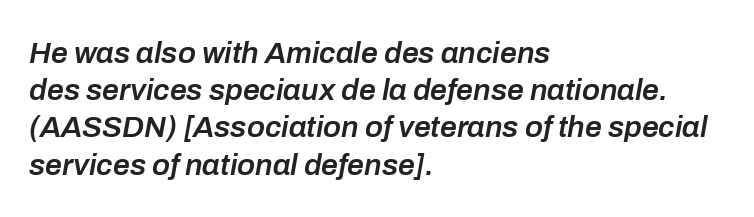
Check under the words: just untouched page. A typesetter would call this proportional, since set widths differ per character. The ragged edge is on the right, which tells us the setting is flush left. Caption: semibold face, moderately heavy strokes. Tall strokes in this sample are angled rather than plumb.
